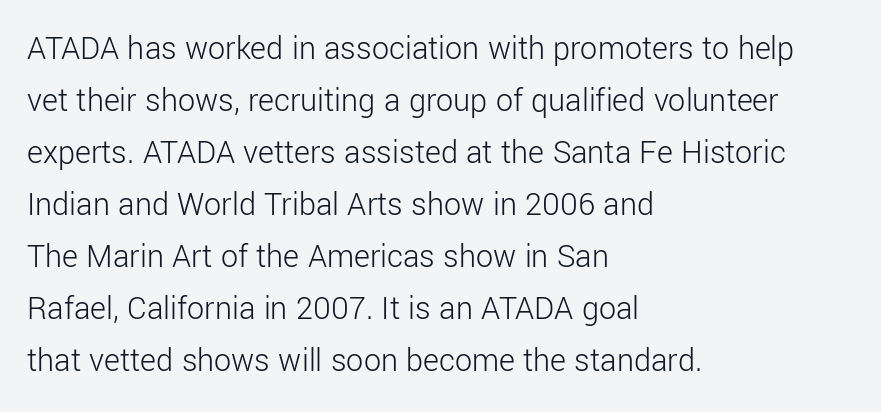
Q: Is the text bold? A: No.
Q: Is the text italic (slanted)? A: No, it is upright.
Q: Is the typeface a serif or a sans-serif typeface? A: Sans-serif.
Q: Is the text underlined? A: No.
Q: How is the paragraph aligned? A: Left-aligned.
Q: Is the spacing between letters normal or unusually wide? A: Normal.
Q: Is the spacing between lines tight, normal or loose? A: Normal.
Q: Width (condensed, normal, or wide)? A: Normal.
Q: Stroke contrast? A: Low.
Q: x-height? A: Medium.
Q: Monospaced? A: No.
